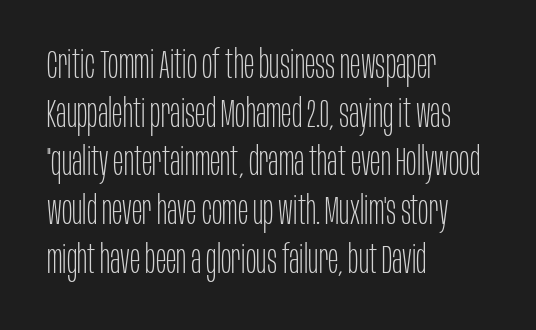
Quick note: not italic, upright. Counters stay open thanks to moderate or lighter strokes. Any mark beneath the type? The region is blank. Varying glyph widths throughout — classic text-font behaviour. Teacher's note: observe the even left margin — that is flush-left alignment.
